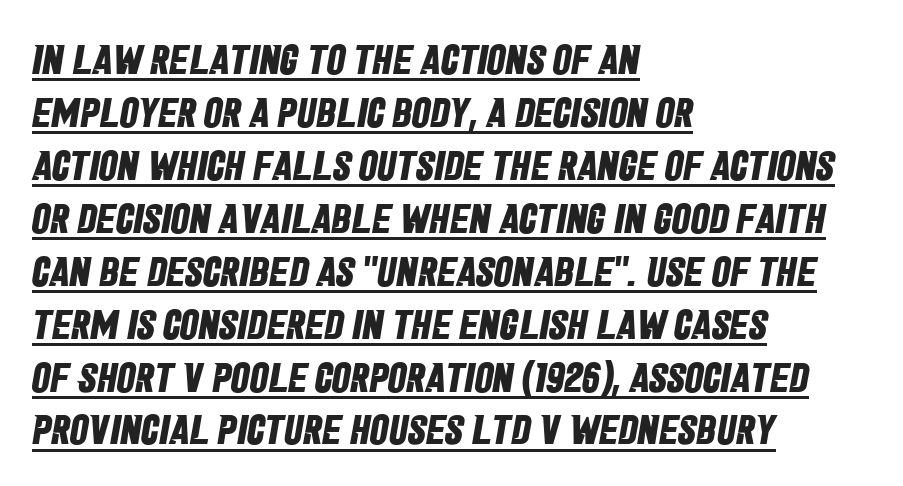
Q: Is the text bold? A: Yes.
Q: Is the typeface a serif or a sans-serif typeface? A: Sans-serif.
Q: Is the text underlined? A: Yes.
Q: How is the paragraph aligned? A: Left-aligned.
Q: Is the spacing between letters normal or unusually wide? A: Normal.
Q: Is the spacing between lines tight, normal or loose? A: Normal.
Q: Width (condensed, normal, or wide)? A: Condensed.
Q: Stroke contrast? A: Low.
Q: x-height? A: Large.
Q: Monospaced? A: No.
